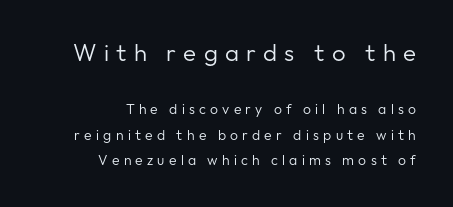
The string is rendered with underlining switched off. Every row of glyphs terminates at an identical x-position on the right. The lettering holds an erect, upright posture throughout. Type size steps down from the first block to the second. The letters look calm and open, with moderate or lighter stems. The letterforms stand isolated, each surrounded by extra space.
